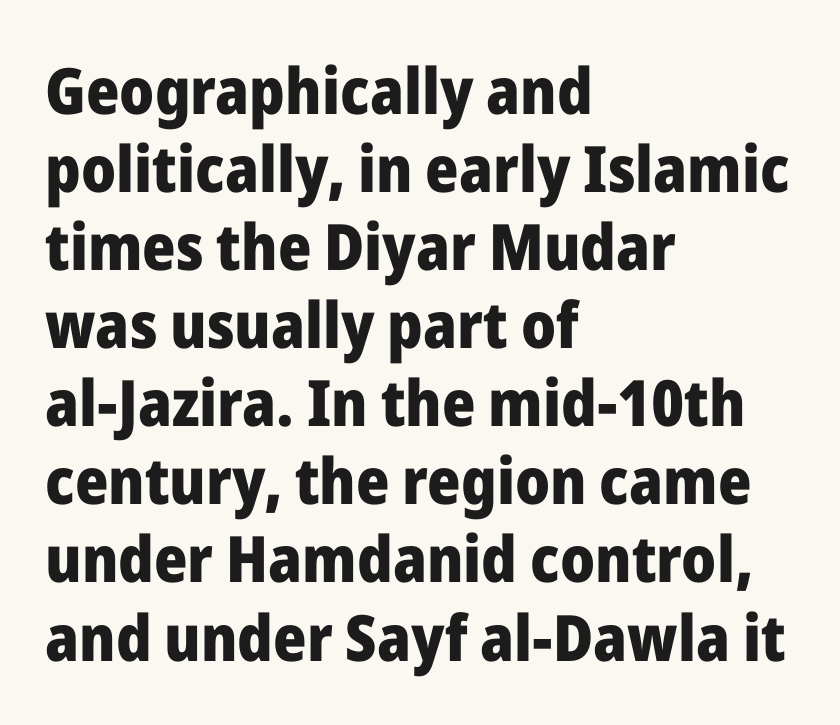
Summary of weight: heavy, a full bold. Left-aligned paragraph, ragged on the right. The letters sit at their default tracking, neither squeezed nor spread. No word sits above an underline. Posture: vertical.
